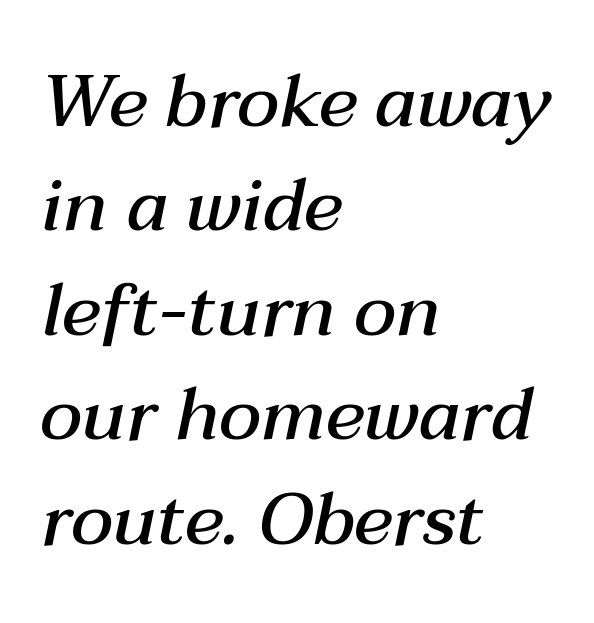
Q: Is the text bold? A: Semi-bold.
Q: Is the text italic (slanted)? A: Yes, it leans right by about 12 degrees.
Q: Is the text underlined? A: No.
Q: How is the paragraph aligned? A: Left-aligned.
Q: Is the spacing between letters normal or unusually wide? A: Normal.
Q: Is the spacing between lines tight, normal or loose? A: Normal.
Q: Width (condensed, normal, or wide)? A: Normal.
Q: Stroke contrast? A: Medium.
Q: x-height? A: Medium.
Q: Monospaced? A: No.
